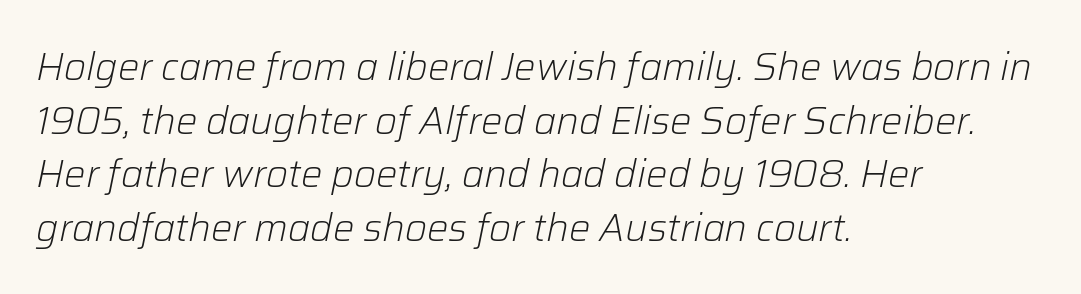
The image shows 38 px light type, italic (leaning right); set left-aligned, normal line spacing (1.41x), normal letter spacing, not underlined; low stroke contrast and a medium x-height.
